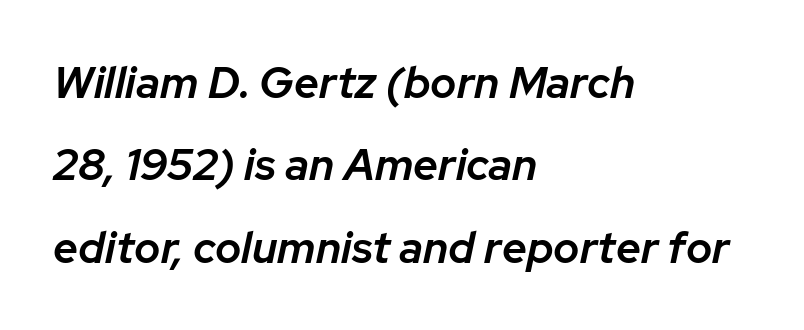
Weight check: semibold — heavier than regular, not quite bold. If you drew a line through each stem, it would be angled. Caption: multi-line text, flush left, ragged right. Lines of text with bare space underneath. Is the letter spacing exaggerated? No — it looks like the ordinary default. Here the designer chose a conventional face with non-uniform glyph widths.
